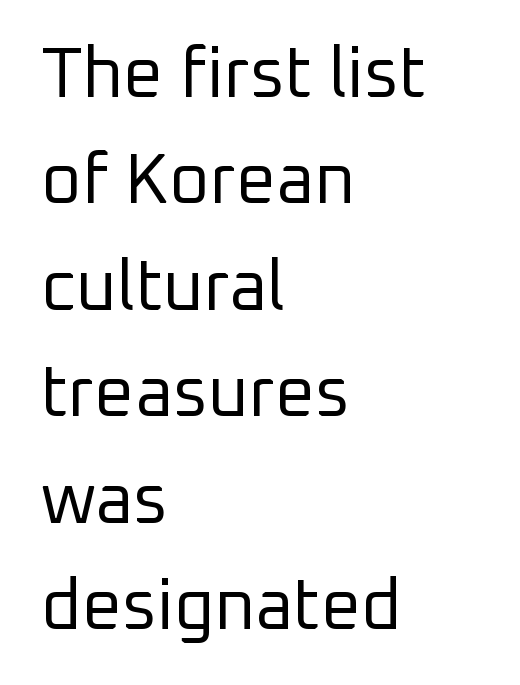
Q: Is the text bold? A: No.
Q: Is the text italic (slanted)? A: No, it is upright.
Q: Is the typeface a serif or a sans-serif typeface? A: Sans-serif.
Q: Is the text underlined? A: No.
Q: How is the paragraph aligned? A: Left-aligned.
Q: Is the spacing between letters normal or unusually wide? A: Normal.
Q: Is the spacing between lines tight, normal or loose? A: Normal.
Q: Width (condensed, normal, or wide)? A: Normal.
Q: Stroke contrast? A: Low.
Q: x-height? A: Medium.
Q: Monospaced? A: No.
